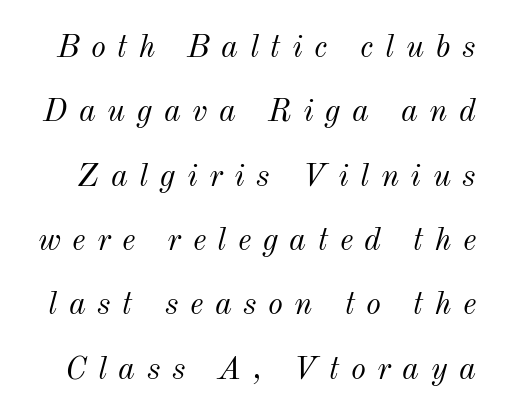
Honestly, there is no underline to notice here at all. One glance says open: line gaps are wider than usual. Spacing verdict: proportional, widths tailored to each character. Is the letter spacing exaggerated? Yes — the characters are pushed far apart.
